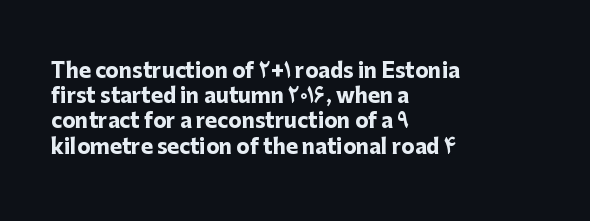
{"italic": "no", "bold": "yes", "underline": "no", "align": "left", "line_spacing": "normal", "line_spacing_ratio": 1.26, "letter_spacing": "normal", "letter_spacing_em": 0.0, "glyph_px": 20}
